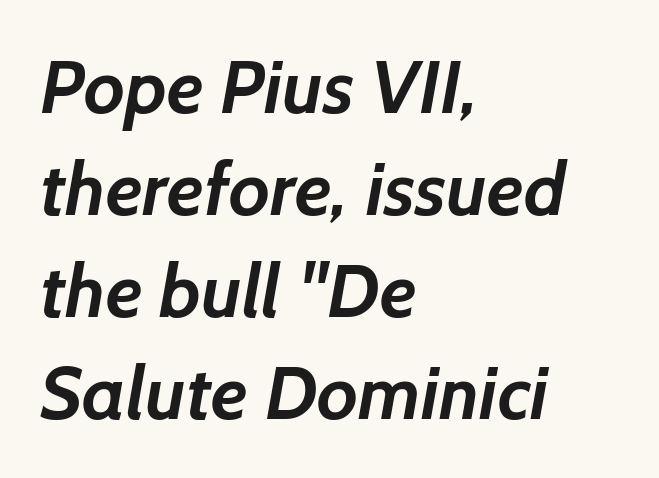
The strokes are fattened all the way to bold. The paragraph has a hard left edge and a soft right edge. Each word holds together tightly as a unit, with standard inter-letter gaps. The rendering uses a moderate line-height, typical for paragraphs. The baseline area is clear. A typesetter would label this face a sans.
